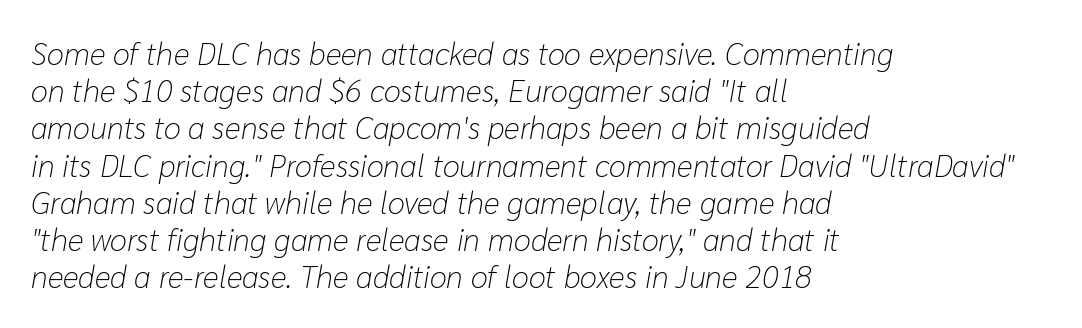
The letters advance in unequal steps, a hallmark of proportional type. Emphasis-style slanted type is in use. Beneath every word, the page is bare. Weight class: somewhere from thin through regular. Typeset ragged right — the left edge is the straight one.
